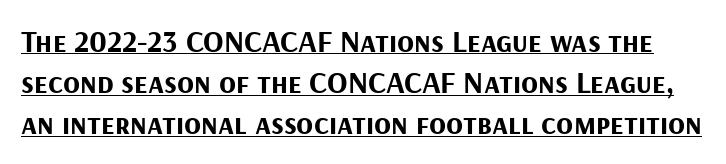
Q: Is the text bold? A: Yes.
Q: Is the text italic (slanted)? A: No, it is upright.
Q: Is the typeface a serif or a sans-serif typeface? A: Sans-serif.
Q: Is the text underlined? A: Yes.
Q: Is the spacing between letters normal or unusually wide? A: Normal.
Q: Is the spacing between lines tight, normal or loose? A: Normal.
Q: Width (condensed, normal, or wide)? A: Normal.
Q: Stroke contrast? A: Medium.
Q: x-height? A: Medium.
Q: Monospaced? A: No.
